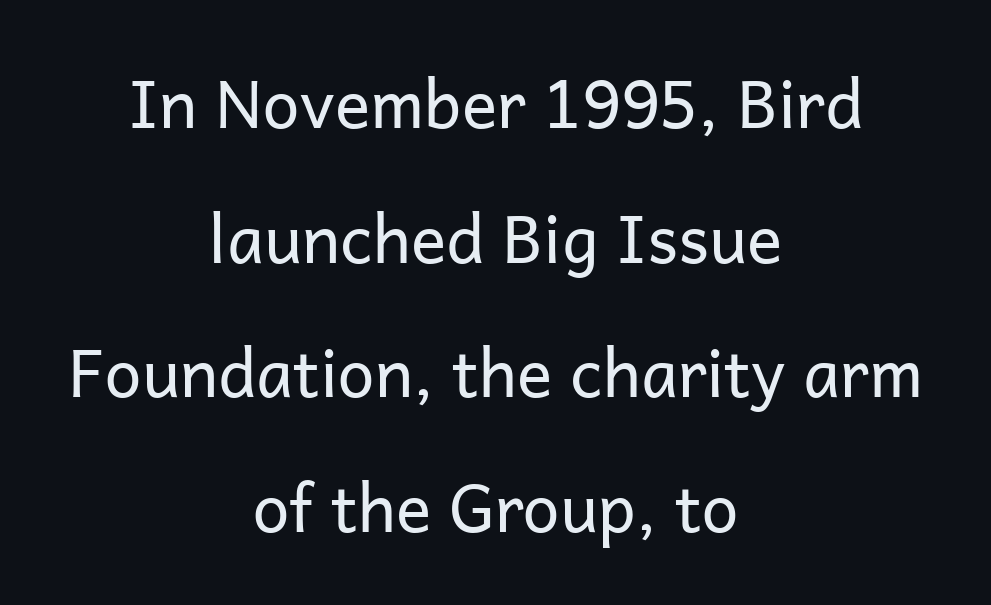
The image shows 66 px regular-weight sans-serif type, upright; set centered, loose line spacing (2.04x), normal letter spacing, not underlined; low stroke contrast and a medium x-height.
